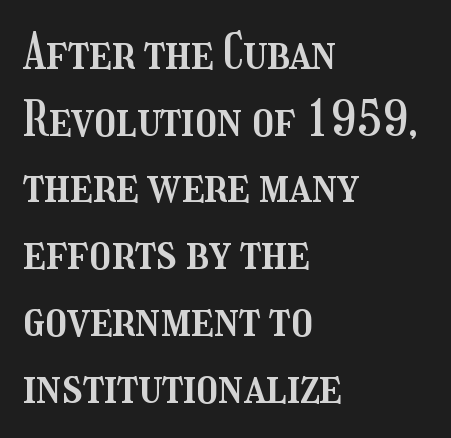
The image shows 48 px condensed type, upright; set left-aligned, normal line spacing (1.39x), normal letter spacing, not underlined; medium stroke contrast and a medium x-height.
